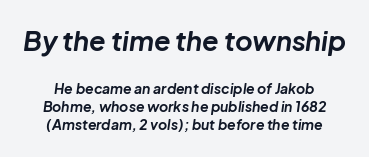
Glyph-to-glyph distance matches everyday printed text. The passage shown is emphatically bold. The rendering shrinks the type as you move from the upper chunk to the lower. The glyphs look as if they've been sheared to an angle. Anything drawn beneath the words? Only blank space. This sample keeps an unexceptional amount of space between lines.
